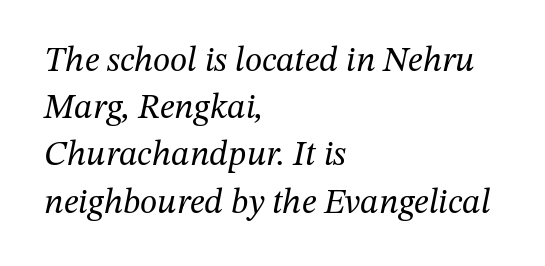
The image shows 35 px regular-weight serif type, italic (leaning right); set left-aligned, normal line spacing (1.35x), normal letter spacing, not underlined; medium stroke contrast and a medium x-height.
